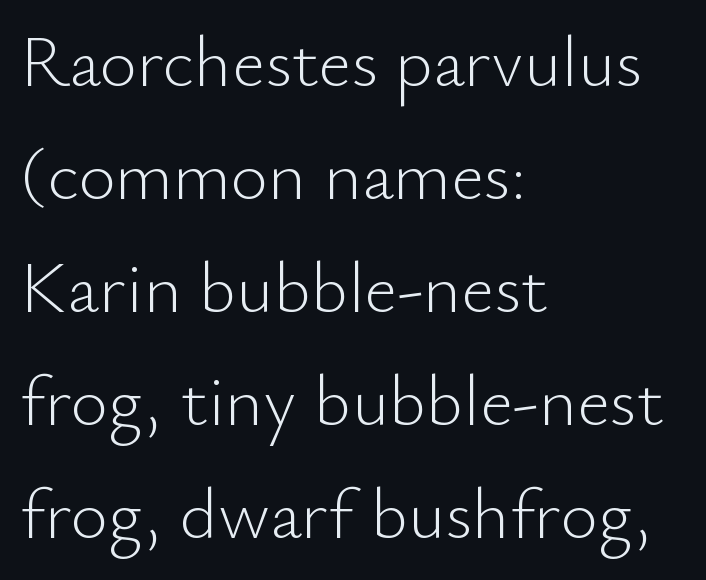
The image shows 72 px light sans-serif type, upright; set left-aligned, normal line spacing (1.57x), normal letter spacing, not underlined; low stroke contrast and a small x-height.
